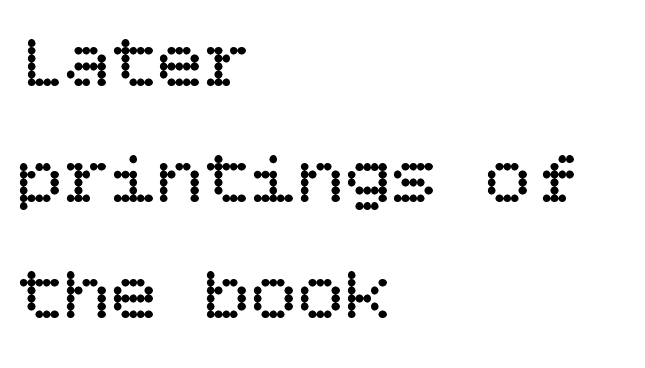
{"italic": "no", "bold": "no", "weight": "regular", "width": "normal", "stroke_contrast": "low", "x_height": "large", "underline": "no", "align": "left", "line_spacing": "normal", "line_spacing_ratio": 1.49, "letter_spacing": "normal", "letter_spacing_em": 0.0, "glyph_px": 78}
